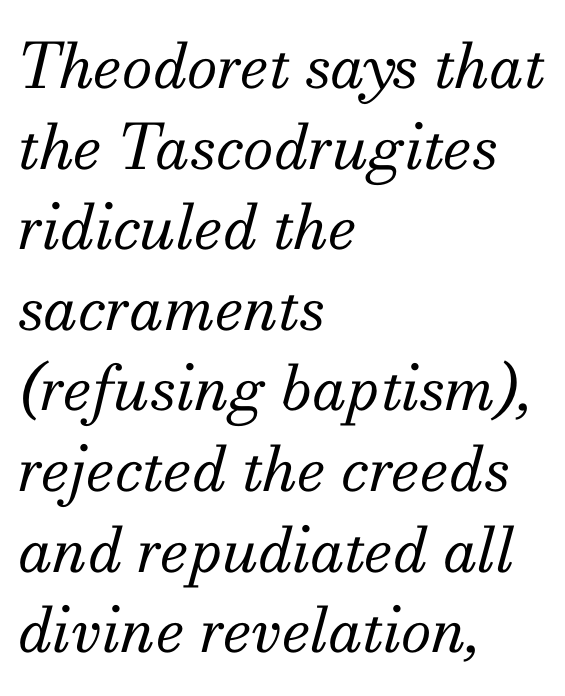
The image shows 62 px regular-weight serif type, italic (leaning right); set left-aligned, normal line spacing (1.3x), normal letter spacing, not underlined; medium stroke contrast and a small x-height.
